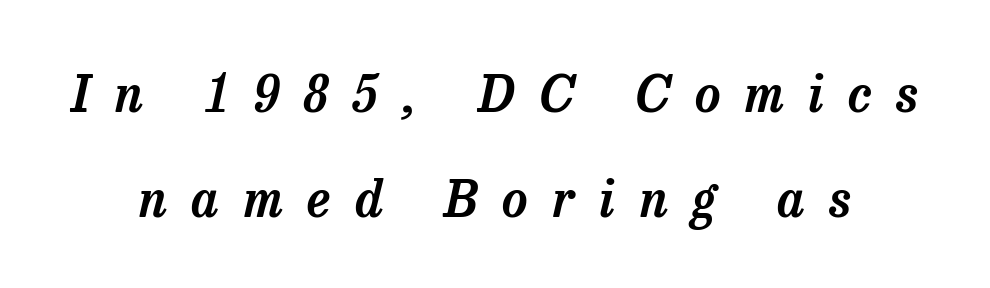
The image shows 50 px serif type, italic (leaning right); set loose line spacing (2.1x), unusually wide letter spacing (+0.49 em), not underlined; low stroke contrast and a medium x-height.
